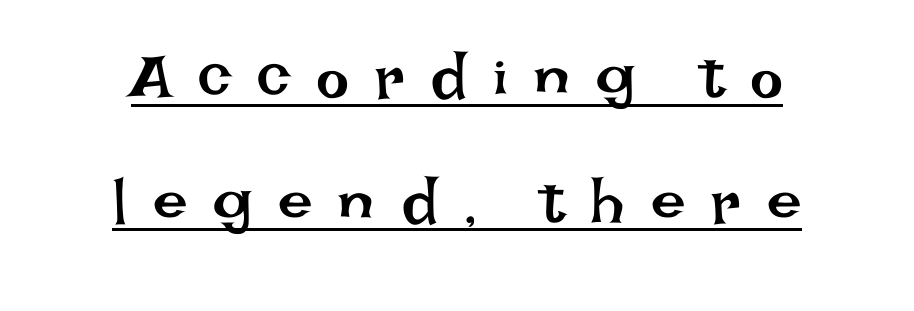
Q: Is the text bold? A: No.
Q: Is the text italic (slanted)? A: No, it is upright.
Q: Is the text underlined? A: Yes.
Q: How is the paragraph aligned? A: Centered.
Q: Is the spacing between letters normal or unusually wide? A: Unusually wide.
Q: Is the spacing between lines tight, normal or loose? A: Loose.
Q: Width (condensed, normal, or wide)? A: Normal.
Q: Stroke contrast? A: Low.
Q: x-height? A: Large.
Q: Monospaced? A: No.
